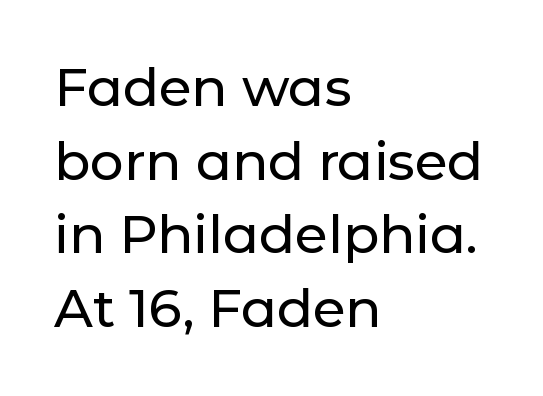
Upright lettering throughout. Check the space under the baseline: it is left empty. Type style note: lacks serifs. Think of a printed novel: that variable character pitch is what you see here. The space between consecutive lines is moderate. Students, note that the glyphs here touch the page at normal intervals.
